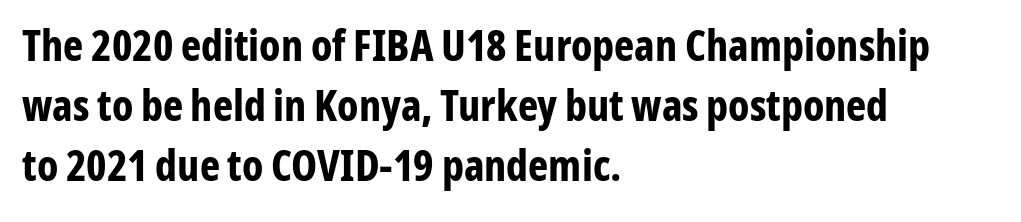
Q: Is the text bold? A: Yes.
Q: Is the text italic (slanted)? A: No, it is upright.
Q: Is the typeface a serif or a sans-serif typeface? A: Sans-serif.
Q: Is the text underlined? A: No.
Q: How is the paragraph aligned? A: Left-aligned.
Q: Is the spacing between letters normal or unusually wide? A: Normal.
Q: Is the spacing between lines tight, normal or loose? A: Normal.
Q: Width (condensed, normal, or wide)? A: Condensed.
Q: Stroke contrast? A: Low.
Q: x-height? A: Medium.
Q: Monospaced? A: No.
